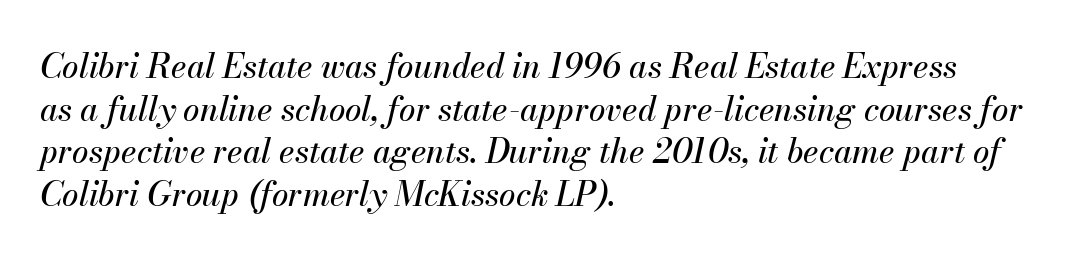
{"italic": "yes", "lean": "right", "slant_degrees": 13, "width": "normal", "stroke_contrast": "medium", "x_height": "small", "monospaced": "no", "underline": "no", "align": "left", "line_spacing": "normal", "line_spacing_ratio": 1.29, "letter_spacing": "normal", "letter_spacing_em": 0.0, "glyph_px": 33}
